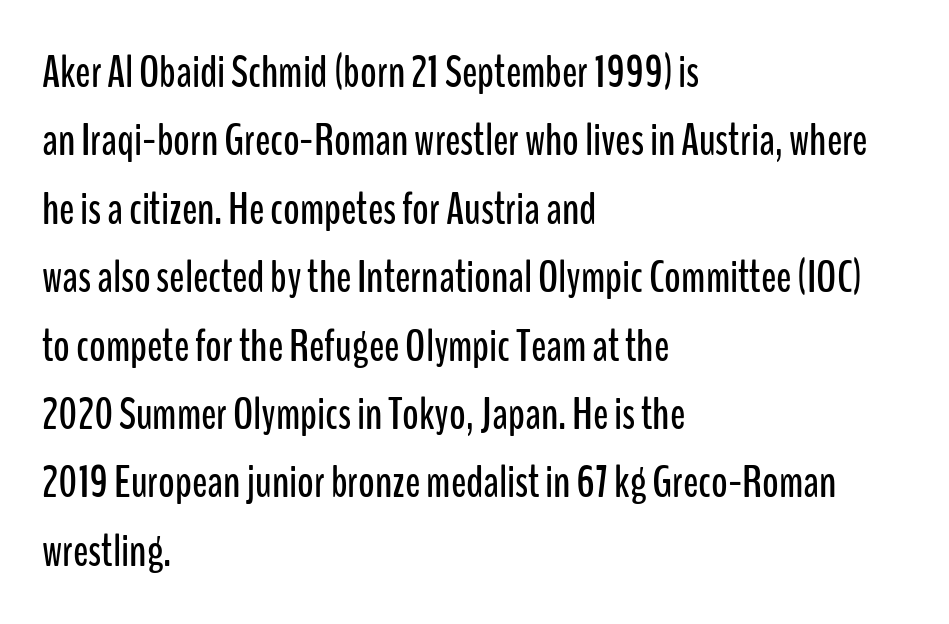
Q: Is the text italic (slanted)? A: No, it is upright.
Q: Is the typeface a serif or a sans-serif typeface? A: Sans-serif.
Q: Is the text underlined? A: No.
Q: How is the paragraph aligned? A: Left-aligned.
Q: Is the spacing between letters normal or unusually wide? A: Normal.
Q: Is the spacing between lines tight, normal or loose? A: Normal.
Q: Width (condensed, normal, or wide)? A: Condensed.
Q: Stroke contrast? A: Low.
Q: x-height? A: Medium.
Q: Monospaced? A: No.
